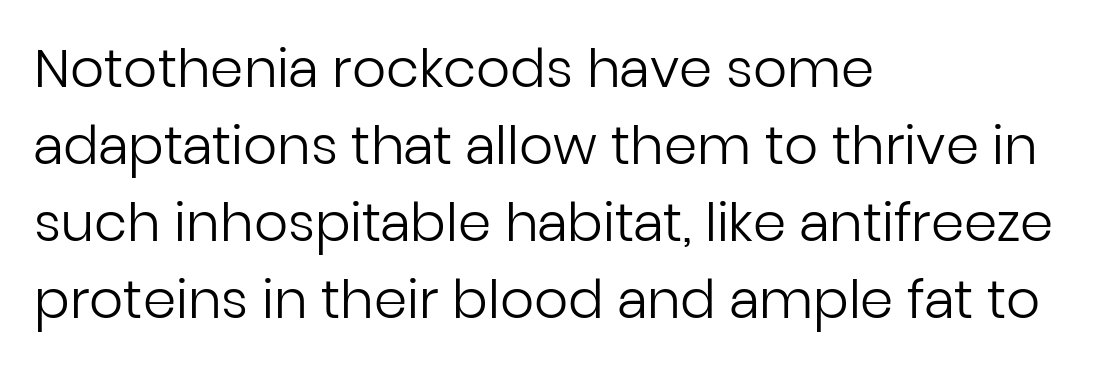
Q: Is the text bold? A: No.
Q: Is the text italic (slanted)? A: No, it is upright.
Q: Is the typeface a serif or a sans-serif typeface? A: Sans-serif.
Q: Is the text underlined? A: No.
Q: How is the paragraph aligned? A: Left-aligned.
Q: Is the spacing between letters normal or unusually wide? A: Normal.
Q: Is the spacing between lines tight, normal or loose? A: Normal.
Q: Width (condensed, normal, or wide)? A: Normal.
Q: Stroke contrast? A: Low.
Q: x-height? A: Medium.
Q: Monospaced? A: No.
